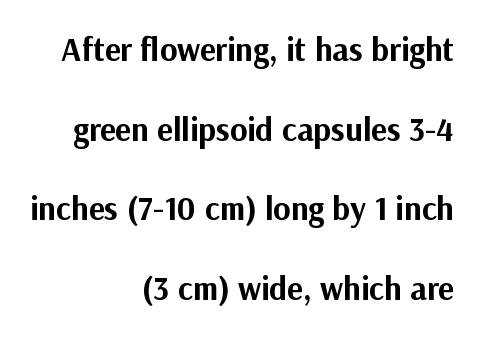
Q: Is the text bold? A: Yes.
Q: Is the text italic (slanted)? A: No, it is upright.
Q: Is the typeface a serif or a sans-serif typeface? A: Sans-serif.
Q: Is the text underlined? A: No.
Q: How is the paragraph aligned? A: Right-aligned.
Q: Is the spacing between letters normal or unusually wide? A: Normal.
Q: Is the spacing between lines tight, normal or loose? A: Loose.
Q: Width (condensed, normal, or wide)? A: Normal.
Q: Stroke contrast? A: Medium.
Q: x-height? A: Medium.
Q: Monospaced? A: No.
